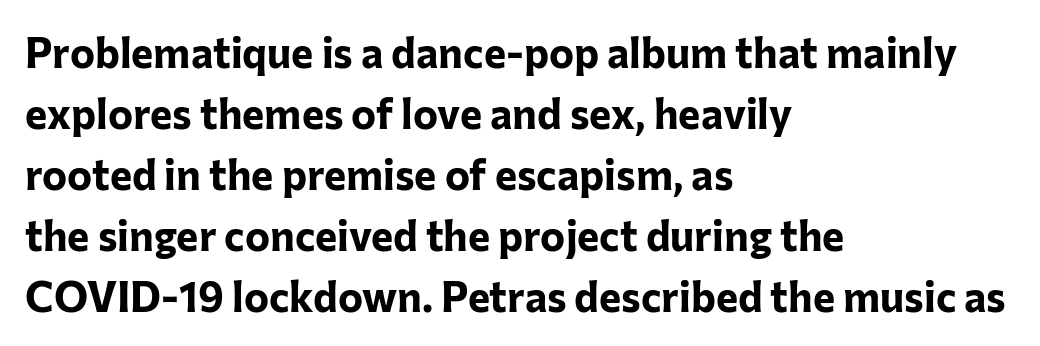
The image shows 42 px bold sans-serif type, upright; set left-aligned, normal line spacing (1.45x), normal letter spacing, not underlined; low stroke contrast and a medium x-height.
